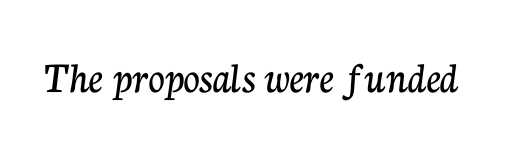
{"serif": "yes", "width": "normal", "stroke_contrast": "low", "x_height": "medium", "monospaced": "no", "underline": "no", "letter_spacing": "normal", "letter_spacing_em": 0.0, "glyph_px": 45}
